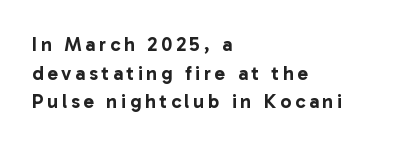
The image shows 20 px text type, upright; set left-aligned, normal line spacing (1.43x), not underlined.
